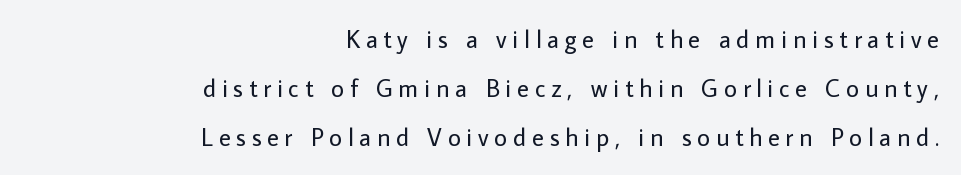
{"italic": "no", "bold": "no", "underline": "no", "align": "right", "line_spacing": "loose", "line_spacing_ratio": 1.96, "letter_spacing": "wide", "letter_spacing_em": 0.23, "glyph_px": 25}
